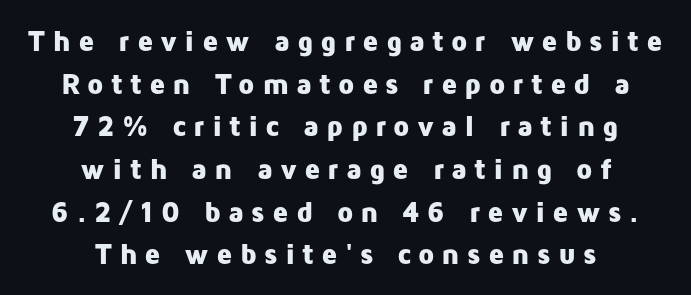
The image shows 29 px heavy sans-serif type, upright; set centered, normal line spacing (1.47x), unusually wide letter spacing (+0.24 em), not underlined; low stroke contrast and a medium x-height.
